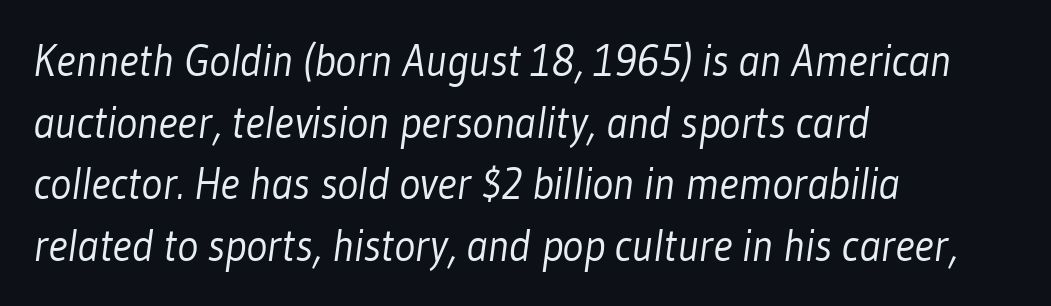
The image shows 44 px light, condensed sans-serif type; set left-aligned, normal line spacing (1.4x), normal letter spacing, not underlined; low stroke contrast and a medium x-height.
